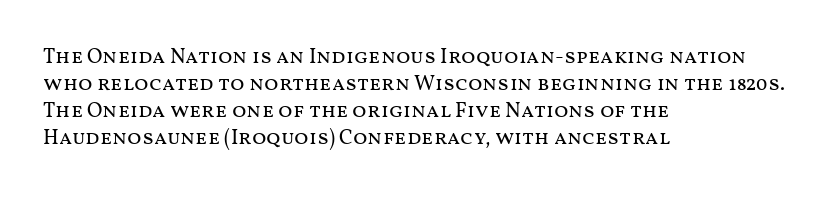
The passage shown is not underscored anywhere. Summary of vertical rhythm: regular, with standard interline spacing. The rag falls on the right side of this text block. Notice how the stems are strictly vertical — no italics here. Vertical stems look standard width or narrower in stroke.
